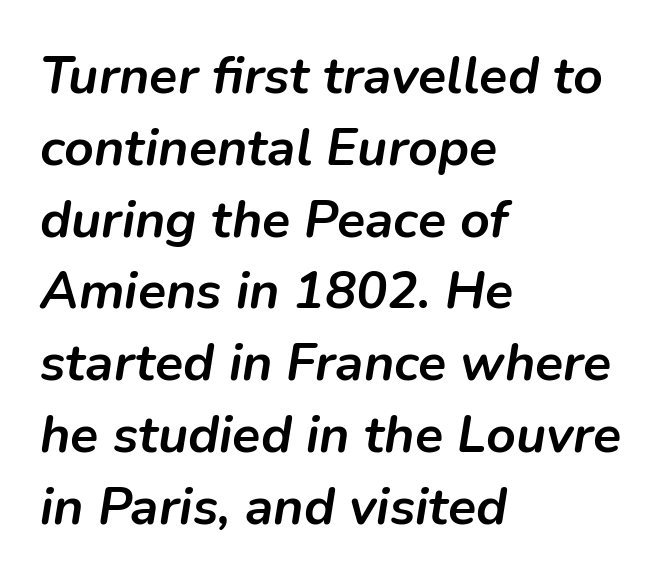
The image shows 52 px semibold type, italic (leaning right); set left-aligned, normal line spacing (1.38x), normal letter spacing, not underlined; low stroke contrast and a medium x-height.
